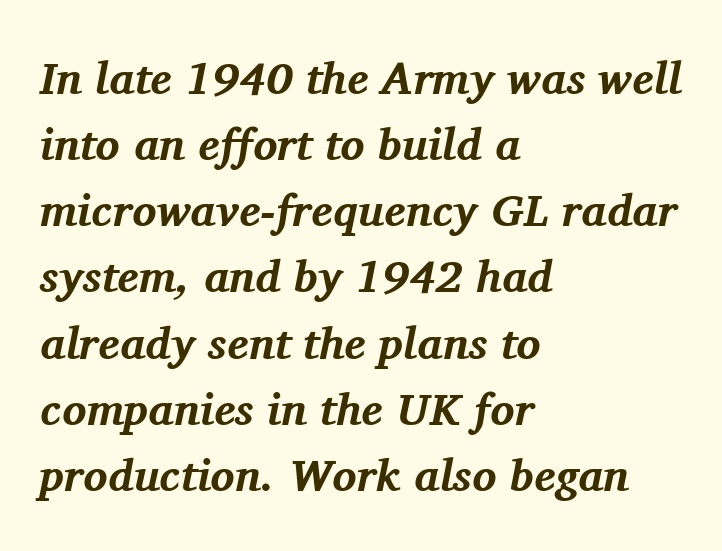
{"serif": "yes", "italic": "yes", "lean": "right", "slant_degrees": 11, "bold": "yes", "weight": "bold", "width": "normal", "stroke_contrast": "medium", "x_height": "medium", "monospaced": "no", "underline": "no", "align": "left", "line_spacing": "normal", "line_spacing_ratio": 1.47, "letter_spacing": "normal", "letter_spacing_em": 0.0, "glyph_px": 45}
